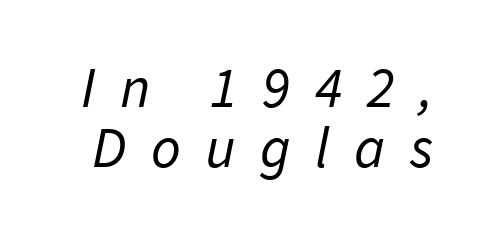
Q: Is the text bold? A: No.
Q: Is the typeface a serif or a sans-serif typeface? A: Sans-serif.
Q: Is the text underlined? A: No.
Q: Is the spacing between letters normal or unusually wide? A: Unusually wide.
Q: Is the spacing between lines tight, normal or loose? A: Tight.
Q: Width (condensed, normal, or wide)? A: Normal.
Q: Stroke contrast? A: Low.
Q: x-height? A: Medium.
Q: Monospaced? A: No.
